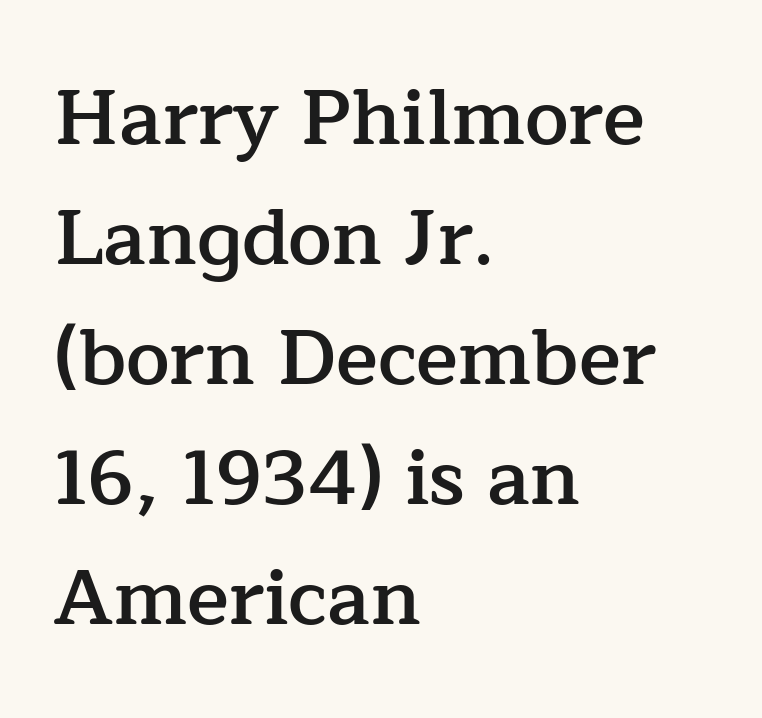
Q: Is the text bold? A: Semi-bold.
Q: Is the text italic (slanted)? A: No, it is upright.
Q: Is the typeface a serif or a sans-serif typeface? A: Serif.
Q: Is the text underlined? A: No.
Q: How is the paragraph aligned? A: Left-aligned.
Q: Is the spacing between letters normal or unusually wide? A: Normal.
Q: Is the spacing between lines tight, normal or loose? A: Normal.
Q: Width (condensed, normal, or wide)? A: Normal.
Q: Stroke contrast? A: Low.
Q: x-height? A: Medium.
Q: Monospaced? A: No.
